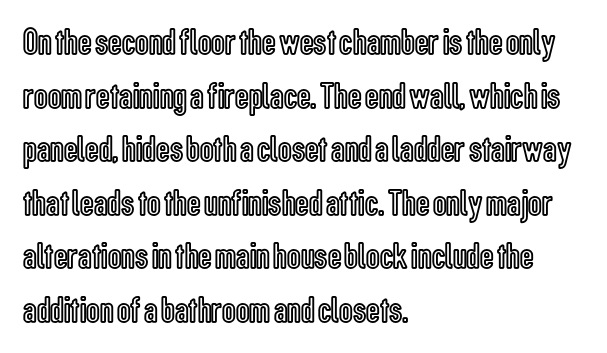
Character widths vary here, with narrow letters taking less room than wide ones. The compositor pushed each line to the left boundary. The block of text has a typical density, with ordinary space between rows. Each row of text sits above clean, open space. This rendering leaves character spacing at its baseline value. Characters remain perfectly vertical along every line.
